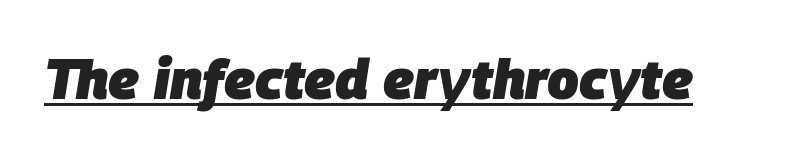
Q: Is the text bold? A: Yes.
Q: Is the text italic (slanted)? A: Yes, it leans right by about 9 degrees.
Q: Is the text underlined? A: Yes.
Q: Is the spacing between letters normal or unusually wide? A: Normal.
Q: Width (condensed, normal, or wide)? A: Normal.
Q: Stroke contrast? A: Low.
Q: x-height? A: Large.
Q: Monospaced? A: No.
